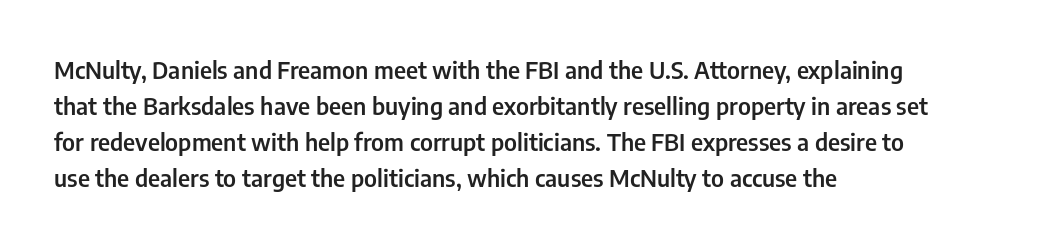
The image shows 24 px text type, upright; set left-aligned, normal line spacing (1.5x), normal letter spacing, not underlined.
